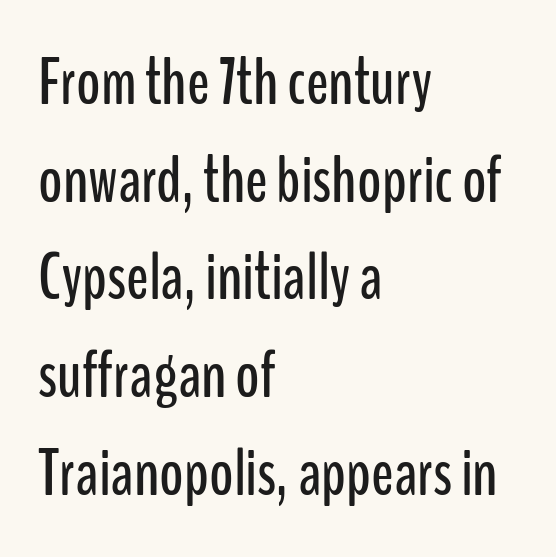
Horizontal alignment here is leftward, the default for most running prose. Serif or sans? Sans — the stroke terminals are bare. Is this a fixed-width face? No — the glyphs have proportional, varying widths. Each row of text sits above clean, open space. Evenly set lines give the paragraph a standard silhouette. The face used here is rendered with its standard letterfit.
